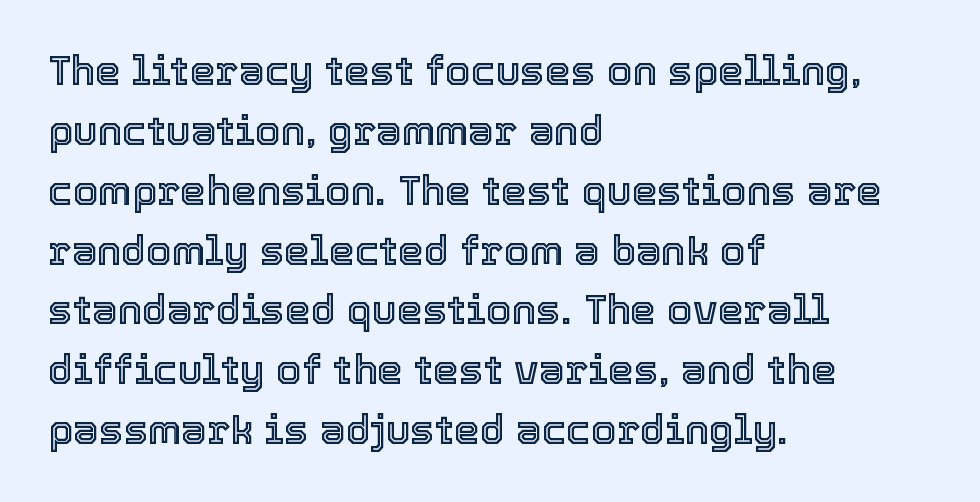
{"italic": "no", "width": "normal", "x_height": "medium", "monospaced": "no", "underline": "no", "align": "left", "line_spacing": "normal", "line_spacing_ratio": 1.46, "letter_spacing": "normal", "letter_spacing_em": 0.0, "glyph_px": 41}
